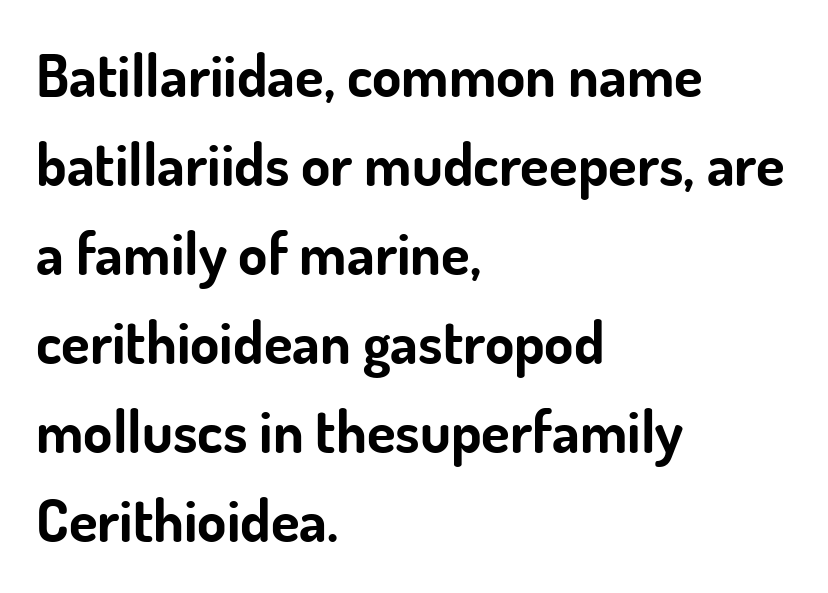
The image shows 59 px bold sans-serif type, upright; set left-aligned, normal line spacing (1.51x), normal letter spacing, not underlined; low stroke contrast and a small x-height.
